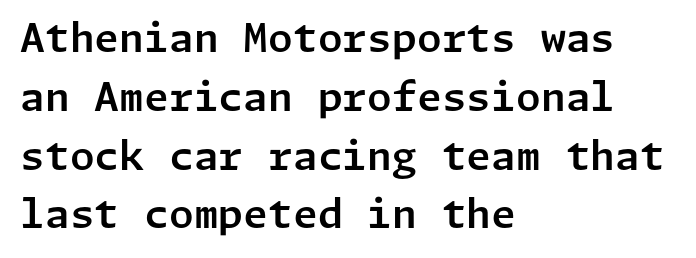
{"serif": "no", "italic": "no", "width": "normal", "stroke_contrast": "low", "x_height": "medium", "underline": "no", "align": "left", "line_spacing": "normal", "line_spacing_ratio": 1.47, "letter_spacing": "normal", "letter_spacing_em": 0.0, "glyph_px": 40}
